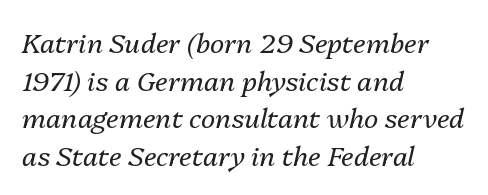
The image shows 27 px text type, italic (leaning right); set left-aligned, normal line spacing (1.39x), normal letter spacing, not underlined.
